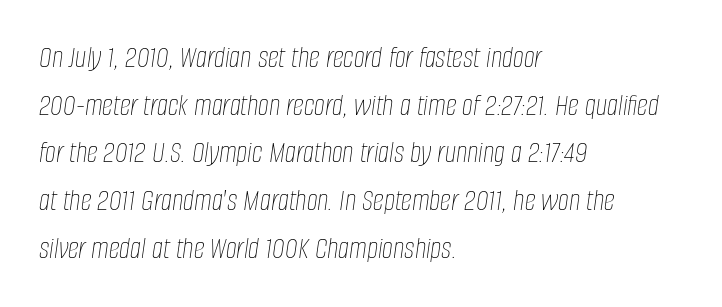
Anything drawn beneath the words? Only blank space. The leading is moderate, giving the passage an even texture. The cut favours lightness, reaching ordinary text weight at its darkest. Is this a fixed-width face? No — the glyphs have proportional, varying widths. In CSS terms this would be text-align: left. Caption: standard tracking, unaltered.
